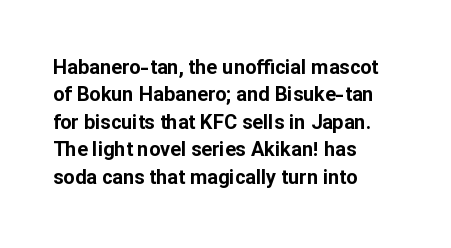
Here the glyphs are tracked normally, forming tight word shapes. The lettering stays uniformly vertical, giving the passage a roman look. The strokes are fattened all the way to bold. This sample keeps an unexceptional amount of space between lines. Underline: absent.
